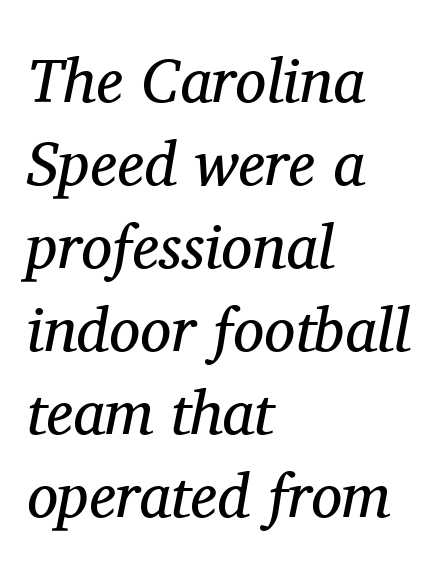
The image shows 62 px regular-weight serif type, italic (leaning right); set left-aligned, normal line spacing (1.34x), normal letter spacing, not underlined; medium stroke contrast and a medium x-height.
